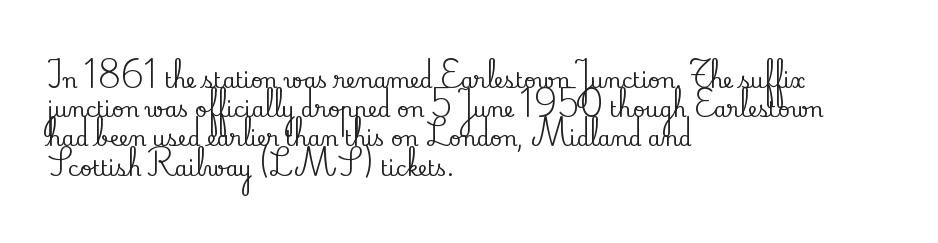
Q: Is the text italic (slanted)? A: No, it is upright.
Q: Is the text underlined? A: No.
Q: How is the paragraph aligned? A: Left-aligned.
Q: Is the spacing between letters normal or unusually wide? A: Normal.
Q: Is the spacing between lines tight, normal or loose? A: Normal.
